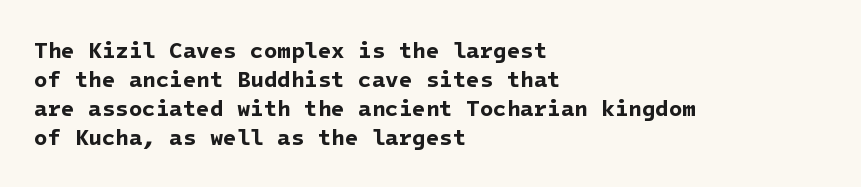
All the whitespace from short lines collects on the right. Honestly, the letter spacing is just normal — you wouldn't notice it. Strokes here are thick enough to call this a true bold. Evenly set lines give the paragraph a standard silhouette. The space beneath each line is pristine and unruled.
